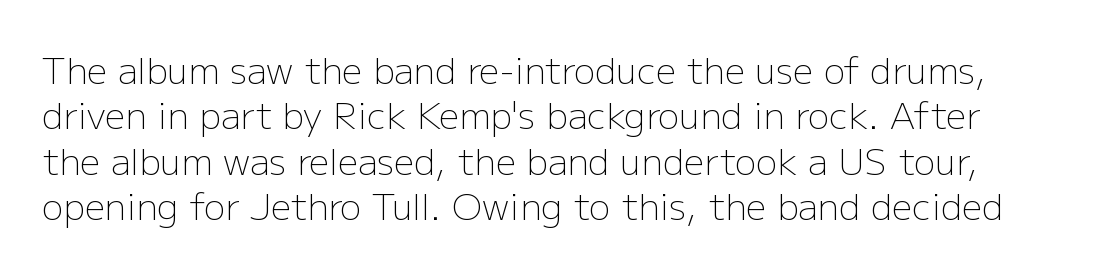
{"serif": "no", "italic": "no", "bold": "no", "weight": "light", "width": "normal", "stroke_contrast": "low", "x_height": "medium", "monospaced": "no", "underline": "no", "line_spacing": "normal", "line_spacing_ratio": 1.26, "letter_spacing": "normal", "letter_spacing_em": 0.0, "glyph_px": 36}
